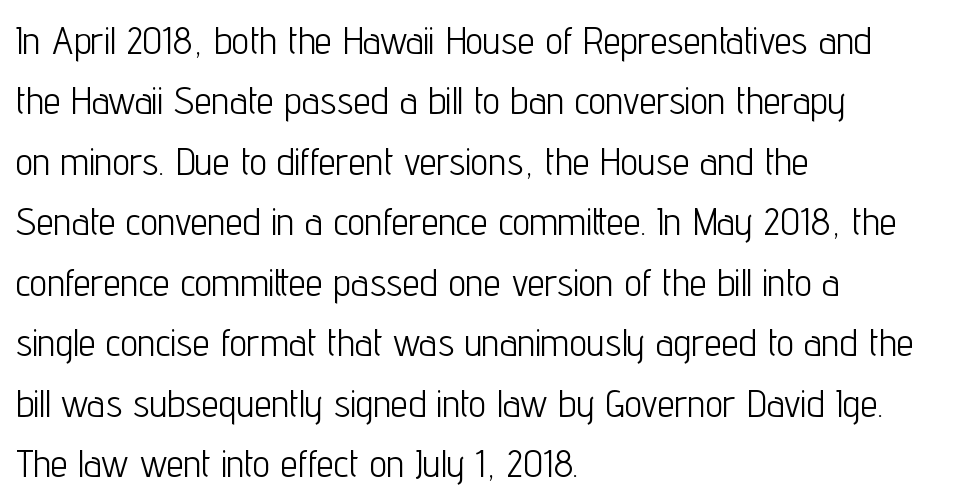
Q: Is the text bold? A: No.
Q: Is the text italic (slanted)? A: No, it is upright.
Q: Is the typeface a serif or a sans-serif typeface? A: Sans-serif.
Q: Is the text underlined? A: No.
Q: How is the paragraph aligned? A: Left-aligned.
Q: Is the spacing between letters normal or unusually wide? A: Normal.
Q: Is the spacing between lines tight, normal or loose? A: Normal.
Q: Width (condensed, normal, or wide)? A: Condensed.
Q: Stroke contrast? A: Low.
Q: x-height? A: Medium.
Q: Monospaced? A: No.
